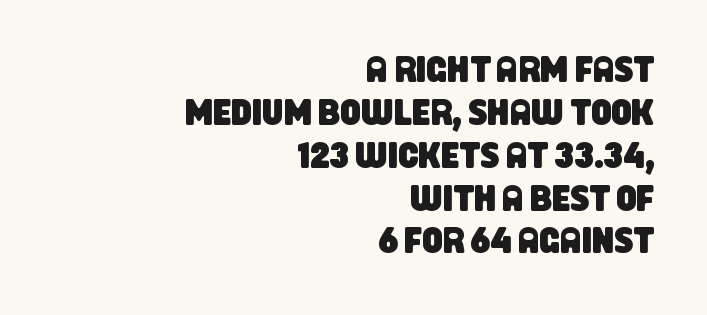
{"serif": "no", "width": "condensed", "stroke_contrast": "low", "x_height": "large", "monospaced": "no", "underline": "no", "align": "right", "line_spacing_ratio": 1.19, "letter_spacing": "normal", "letter_spacing_em": 0.0, "glyph_px": 36}
